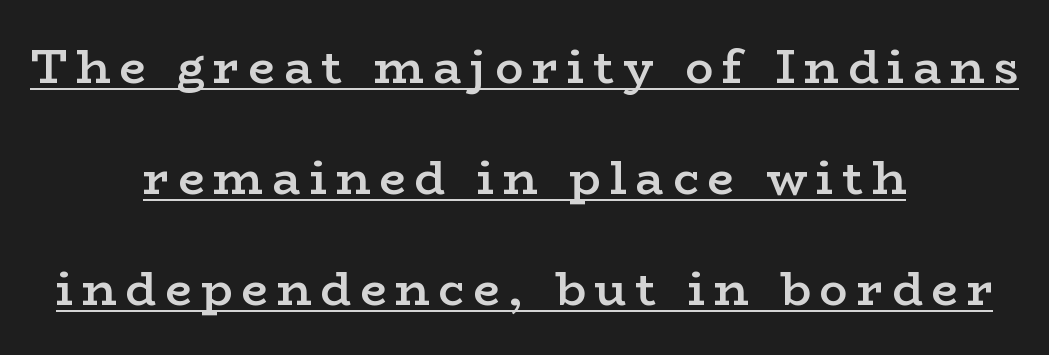
Reading down the block, each line starts at a different indent, mirrored at its end. Rendered with straight, roman letterforms. The text was rendered using a seriffed face with decorative stroke endings. Bold? Not quite — semibold, heavier than regular but stopping short.
